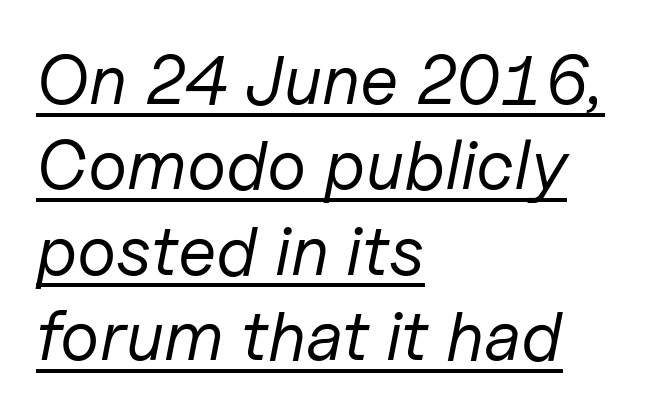
The image shows 70 px regular-weight type, italic (leaning right); set left-aligned, line spacing 1.22x, normal letter spacing, underlined; low stroke contrast and a medium x-height.
